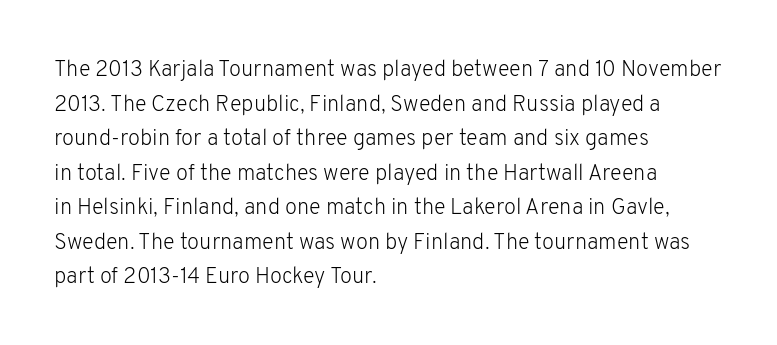
The image shows 22 px text type, upright; set left-aligned, normal line spacing (1.57x), normal letter spacing, not underlined.
